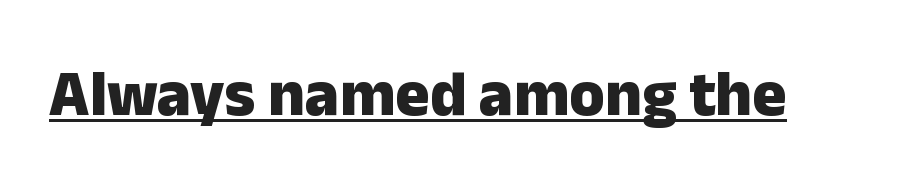
The image shows 64 px heavy sans-serif type, upright; set normal letter spacing, underlined; low stroke contrast and a medium x-height.
